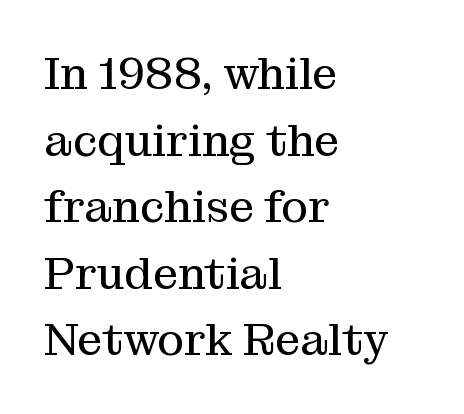
No word sits above an underline. Nobody touched the tracking dial on this one. Small tapered or slab feet sit at the stroke ends, so this counts as serif. Does the leading feel generous? No, just average. Varying glyph widths throughout — classic text-font behaviour. The lettering holds an erect, upright posture throughout.
